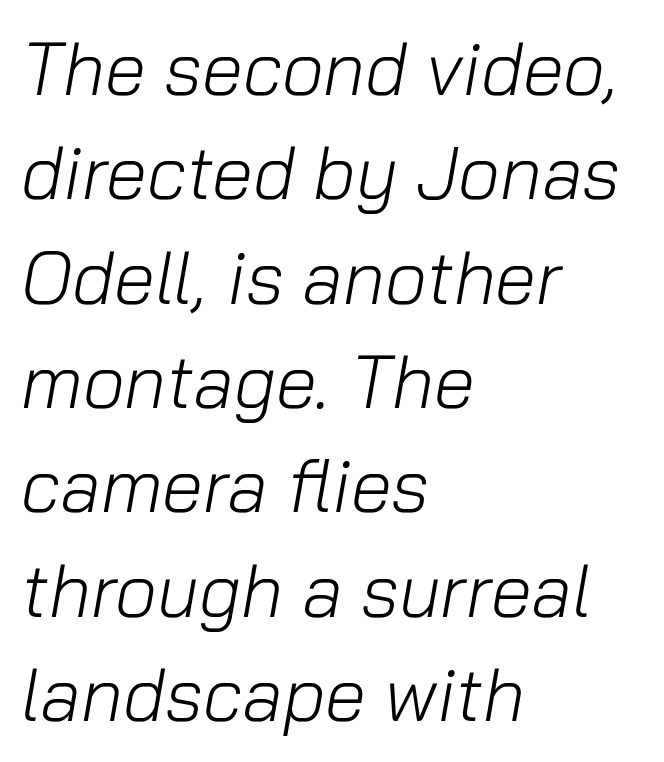
Q: Is the text bold? A: No.
Q: Is the text italic (slanted)? A: Yes, it leans right by about 10 degrees.
Q: Is the text underlined? A: No.
Q: How is the paragraph aligned? A: Left-aligned.
Q: Is the spacing between letters normal or unusually wide? A: Normal.
Q: Is the spacing between lines tight, normal or loose? A: Normal.
Q: Width (condensed, normal, or wide)? A: Normal.
Q: Stroke contrast? A: Low.
Q: x-height? A: Medium.
Q: Monospaced? A: No.
